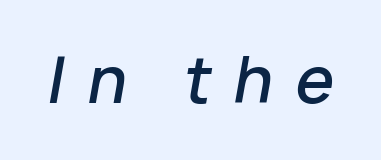
The image shows 62 px semibold type, italic (leaning right); set unusually wide letter spacing (+0.36 em), not underlined; low stroke contrast and a medium x-height.
